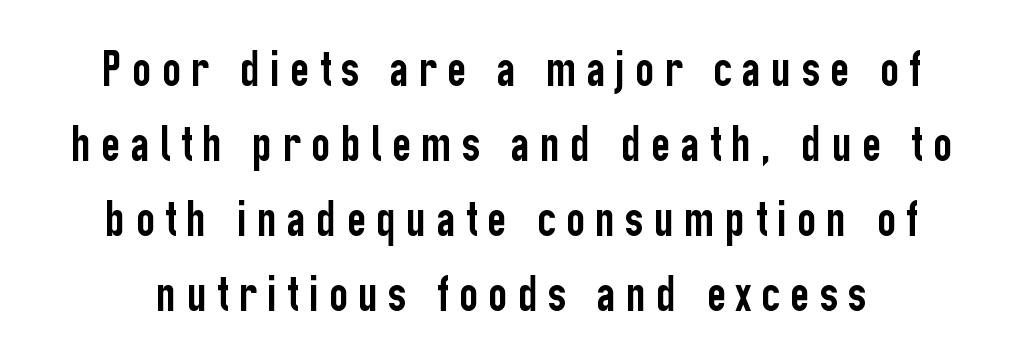
Unlike italic type, these characters show no tilt at all. There is plenty of visible air inserted between adjacent glyphs. Leading: standard. You could not count columns in this text — the font is proportionally spaced.
